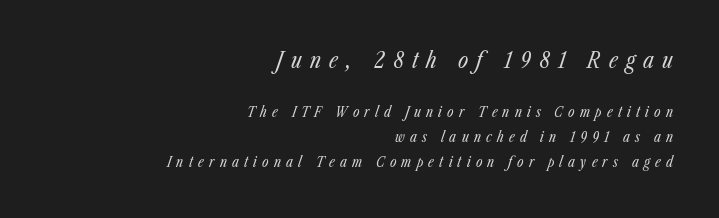
{"italic": "yes", "lean": "right", "slant_degrees": 23, "bold": "no", "underline": "no", "align": "right", "line_spacing_ratio": 1.79, "letter_spacing": "wide", "letter_spacing_em": 0.37, "larger_block": "first", "size_ratio": 1.57, "glyph_px": 22}
